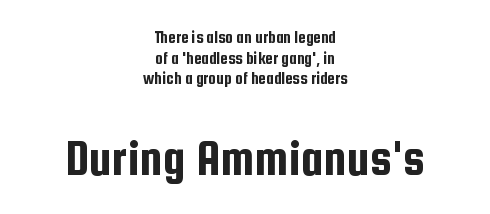
{"serif": "no", "italic": "no", "width": "condensed", "stroke_contrast": "low", "x_height": "medium", "monospaced": "no", "underline": "no", "align": "center", "line_spacing_ratio": 1.22, "letter_spacing": "normal", "letter_spacing_em": 0.0, "larger_block": "second", "size_ratio": 3.0, "glyph_px": 51}
